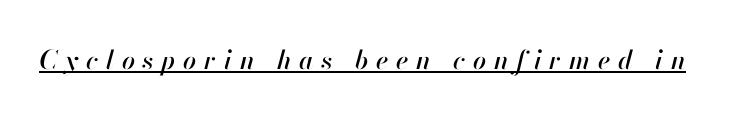
Q: Is the text italic (slanted)? A: Yes, it leans right by about 13 degrees.
Q: Is the text underlined? A: Yes.
Q: Is the spacing between letters normal or unusually wide? A: Unusually wide.
